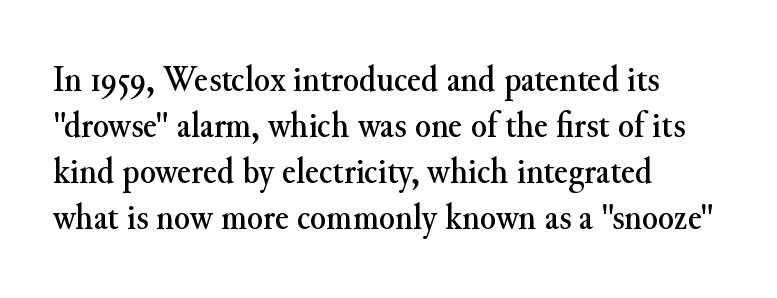
Decoration check: the copy has no underline. Unlike italic type, these characters show no tilt at all. The passage is arranged the way most books set body copy — flush left. Are there feet on the stems? There are — it's a serif. The passage shown has conventional tracking throughout.
